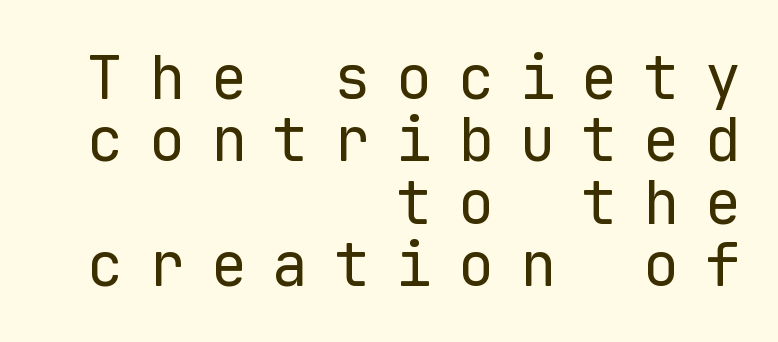
Q: Is the text bold? A: No.
Q: Is the text italic (slanted)? A: No, it is upright.
Q: Is the typeface a serif or a sans-serif typeface? A: Sans-serif.
Q: Is the text underlined? A: No.
Q: How is the paragraph aligned? A: Right-aligned.
Q: Is the spacing between letters normal or unusually wide? A: Unusually wide.
Q: Is the spacing between lines tight, normal or loose? A: Tight.
Q: Width (condensed, normal, or wide)? A: Normal.
Q: Stroke contrast? A: Low.
Q: x-height? A: Medium.
Q: Monospaced? A: Yes.
